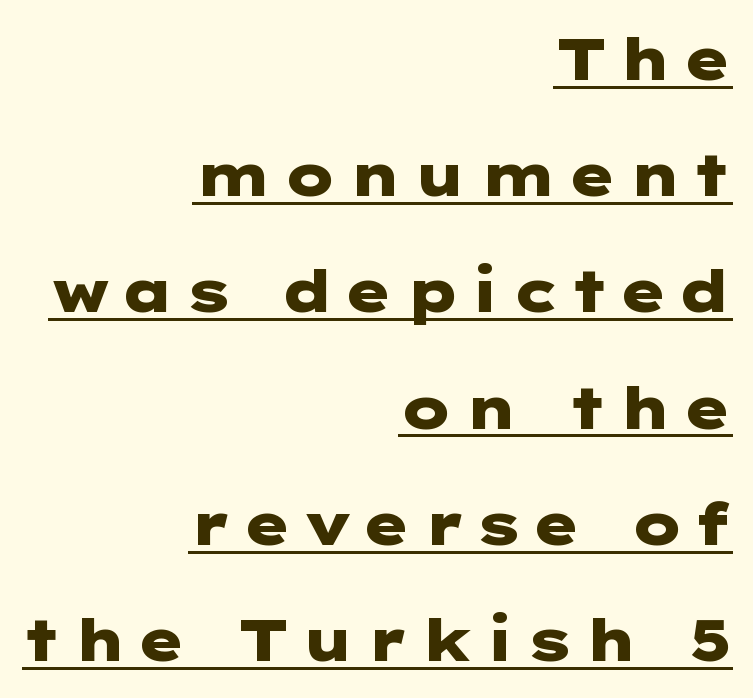
Q: Is the text bold? A: Yes.
Q: Is the text italic (slanted)? A: No, it is upright.
Q: Is the typeface a serif or a sans-serif typeface? A: Sans-serif.
Q: Is the text underlined? A: Yes.
Q: How is the paragraph aligned? A: Right-aligned.
Q: Is the spacing between lines tight, normal or loose? A: Loose.
Q: Width (condensed, normal, or wide)? A: Wide.
Q: Stroke contrast? A: Low.
Q: x-height? A: Medium.
